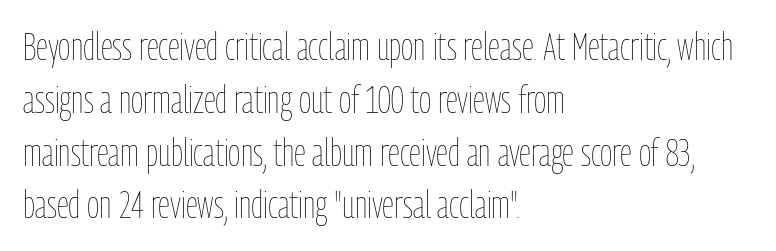
The image shows 38 px thin, condensed type, upright; set left-aligned, normal line spacing (1.39x), normal letter spacing, not underlined; low stroke contrast and a medium x-height.
